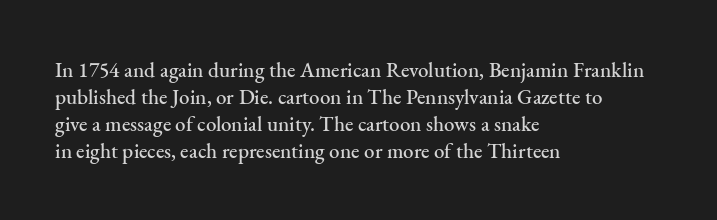
{"italic": "no", "underline": "no", "align": "left", "line_spacing": "normal", "line_spacing_ratio": 1.28, "letter_spacing": "normal", "letter_spacing_em": 0.0, "glyph_px": 21}
